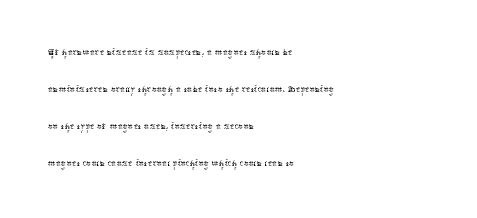
A typesetter would call this leading conventional body-copy spacing. Descender tails drop into unmarked territory. Visually the block forms a straight wall on the left and a jagged coastline on the right. Do the letters lean? They stand straight.
